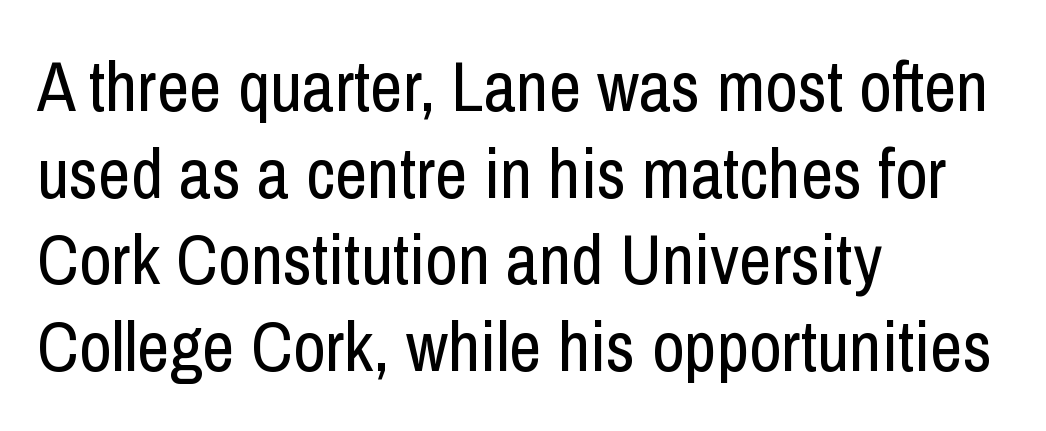
The image shows 71 px regular-weight, condensed sans-serif type, upright; set left-aligned, line spacing 1.22x, normal letter spacing, not underlined; low stroke contrast and a medium x-height.
